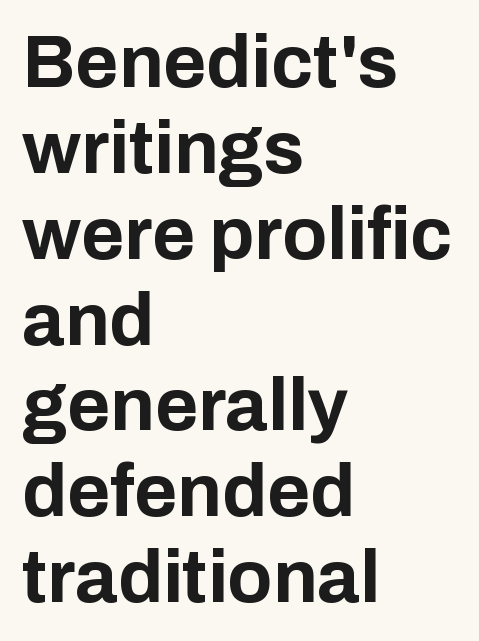
The space beneath each line is pristine and unruled. Think of a printed novel: that variable character pitch is what you see here. Which margin do the lines hug? The left one — the right edge is uneven. Ordinary non-slanted type is in use.
